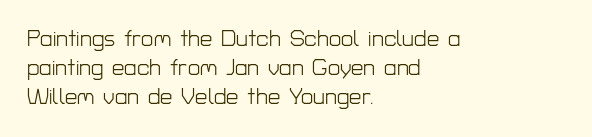
Q: Is the text bold? A: No.
Q: Is the text italic (slanted)? A: No, it is upright.
Q: Is the text underlined? A: No.
Q: How is the paragraph aligned? A: Left-aligned.
Q: Is the spacing between letters normal or unusually wide? A: Normal.
Q: Is the spacing between lines tight, normal or loose? A: Normal.
